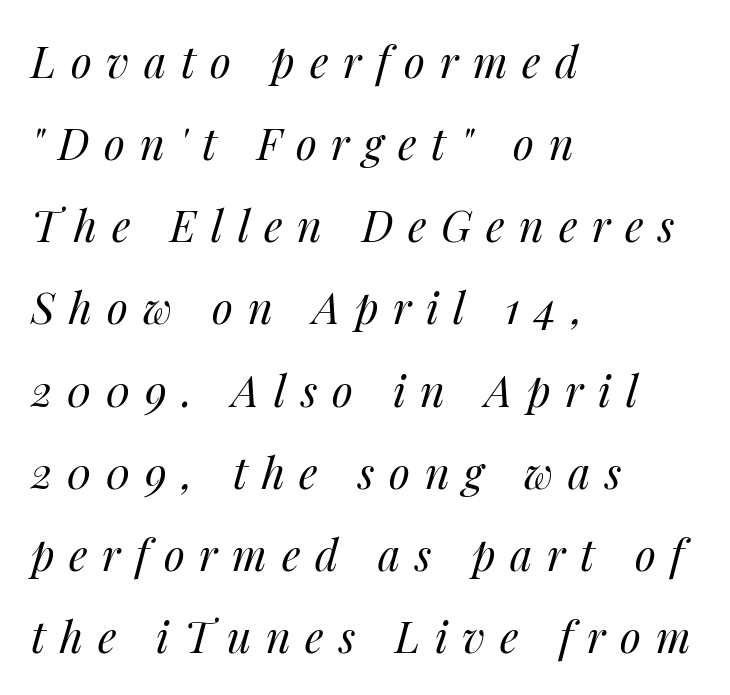
The image shows 43 px regular-weight type, italic (leaning right); set left-aligned, loose line spacing (1.91x), unusually wide letter spacing (+0.34 em), not underlined; medium stroke contrast and a medium x-height.
